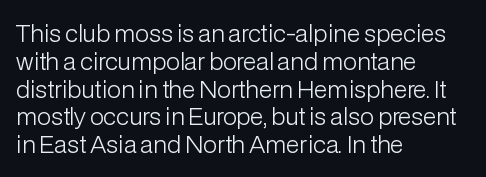
{"italic": "no", "bold": "no", "underline": "no", "align": "left", "line_spacing_ratio": 1.21, "letter_spacing": "normal", "letter_spacing_em": 0.0, "glyph_px": 23}
